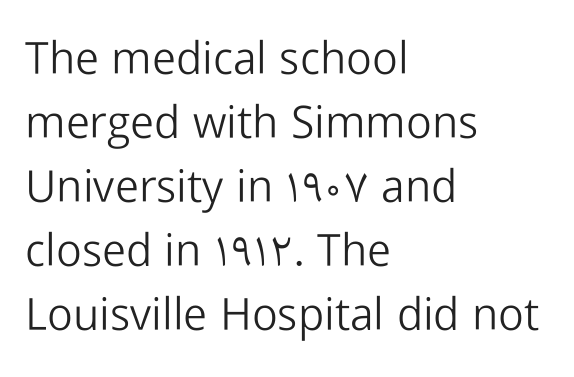
{"serif": "no", "italic": "no", "bold": "no", "weight": "light", "width": "normal", "stroke_contrast": "low", "x_height": "medium", "monospaced": "no", "underline": "no", "align": "left", "line_spacing": "normal", "line_spacing_ratio": 1.42, "letter_spacing": "normal", "letter_spacing_em": 0.0, "glyph_px": 45}
